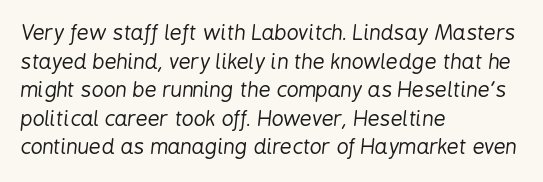
The image shows 21 px text type, italic (leaning right); set left-aligned, normal line spacing (1.36x), normal letter spacing, not underlined.
